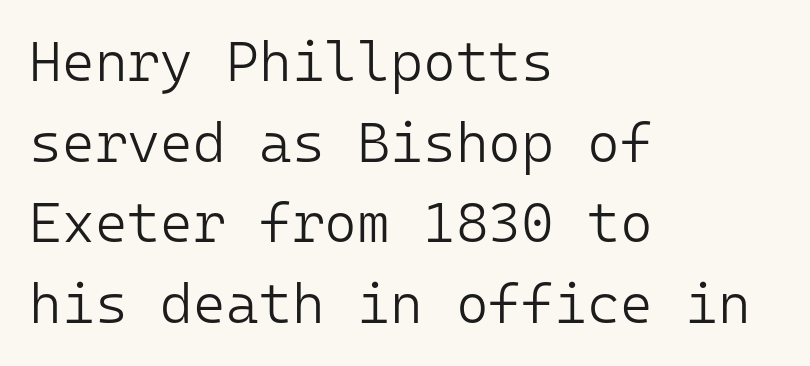
The image shows 56 px light sans-serif type, upright, monospaced; set left-aligned, normal line spacing (1.44x), normal letter spacing, not underlined; low stroke contrast and a medium x-height.
